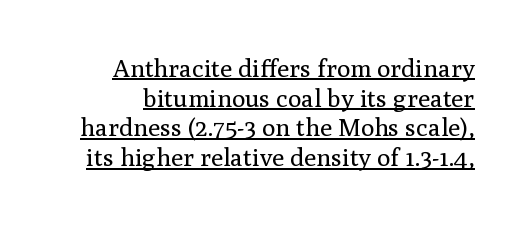
{"italic": "no", "bold": "no", "underline": "yes", "line_spacing_ratio": 1.19, "letter_spacing": "normal", "letter_spacing_em": 0.0, "glyph_px": 25}
